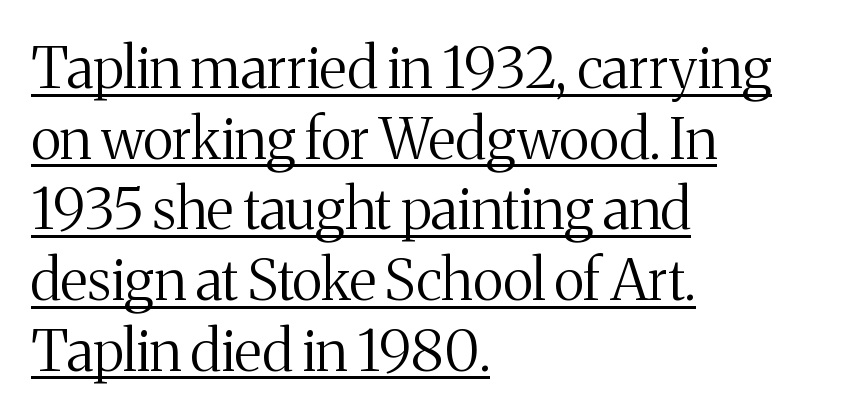
Q: Is the text bold? A: No.
Q: Is the text italic (slanted)? A: No, it is upright.
Q: Is the typeface a serif or a sans-serif typeface? A: Serif.
Q: Is the text underlined? A: Yes.
Q: How is the paragraph aligned? A: Left-aligned.
Q: Is the spacing between letters normal or unusually wide? A: Normal.
Q: Width (condensed, normal, or wide)? A: Normal.
Q: Stroke contrast? A: Medium.
Q: x-height? A: Medium.
Q: Monospaced? A: No.
